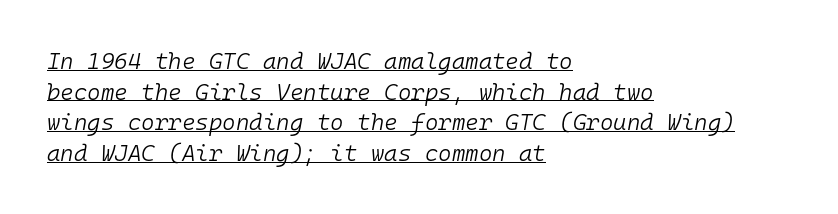
Q: Is the text bold? A: No.
Q: Is the text italic (slanted)? A: Yes, it leans right by about 10 degrees.
Q: Is the text underlined? A: Yes.
Q: How is the paragraph aligned? A: Left-aligned.
Q: Is the spacing between letters normal or unusually wide? A: Normal.
Q: Is the spacing between lines tight, normal or loose? A: Normal.
